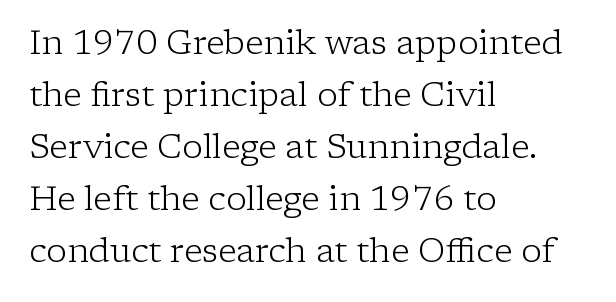
The image shows 34 px light serif type, upright; set left-aligned, normal line spacing (1.53x), normal letter spacing, not underlined; low stroke contrast and a medium x-height.
